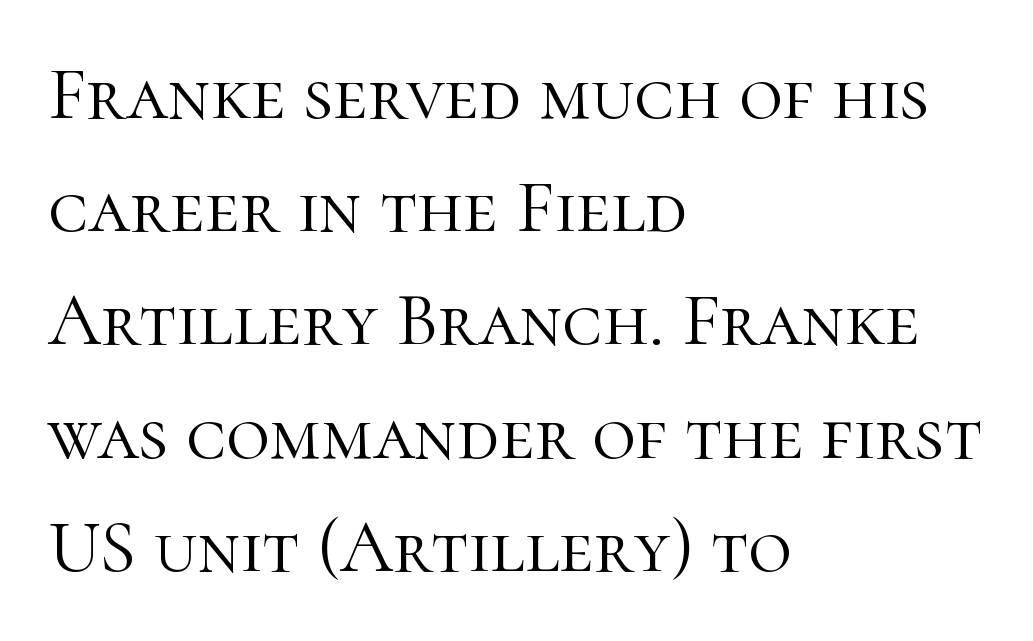
Q: Is the text bold? A: No.
Q: Is the text italic (slanted)? A: No, it is upright.
Q: Is the typeface a serif or a sans-serif typeface? A: Serif.
Q: Is the text underlined? A: No.
Q: How is the paragraph aligned? A: Left-aligned.
Q: Is the spacing between letters normal or unusually wide? A: Normal.
Q: Is the spacing between lines tight, normal or loose? A: Normal.
Q: Width (condensed, normal, or wide)? A: Normal.
Q: Stroke contrast? A: High.
Q: x-height? A: Medium.
Q: Monospaced? A: No.
